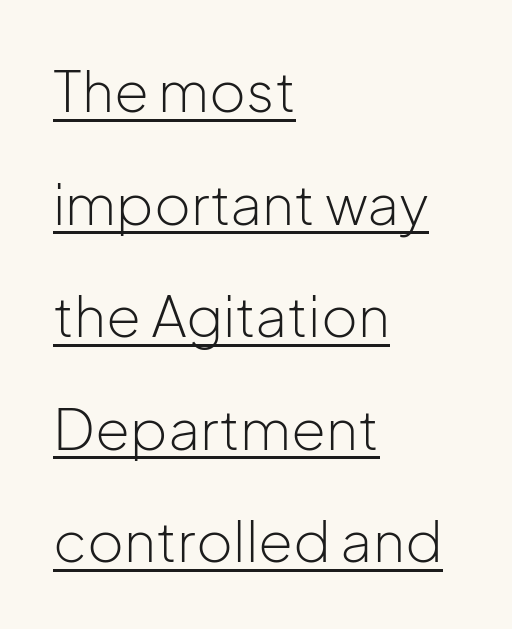
Q: Is the text bold? A: No.
Q: Is the text italic (slanted)? A: No, it is upright.
Q: Is the typeface a serif or a sans-serif typeface? A: Sans-serif.
Q: Is the text underlined? A: Yes.
Q: How is the paragraph aligned? A: Left-aligned.
Q: Is the spacing between letters normal or unusually wide? A: Normal.
Q: Is the spacing between lines tight, normal or loose? A: Loose.
Q: Width (condensed, normal, or wide)? A: Normal.
Q: Stroke contrast? A: Low.
Q: x-height? A: Medium.
Q: Monospaced? A: No.
